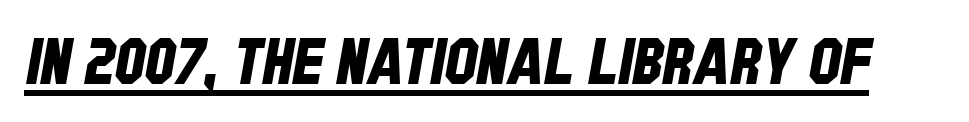
{"serif": "no", "width": "condensed", "stroke_contrast": "low", "x_height": "large", "monospaced": "no", "underline": "yes", "letter_spacing": "normal", "letter_spacing_em": 0.0, "glyph_px": 64}
